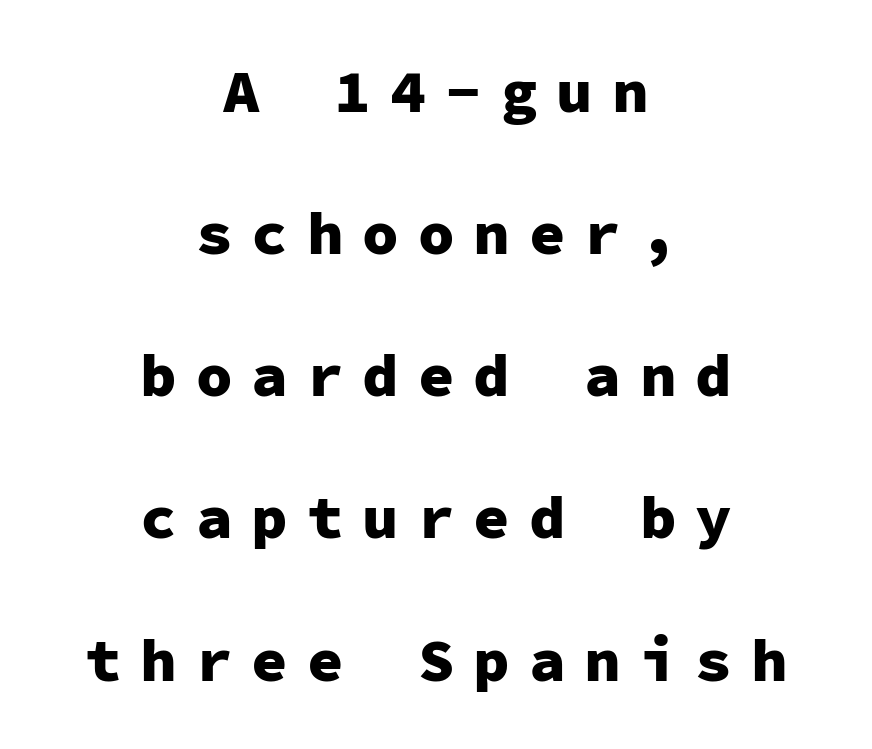
Stroke terminals: plain, sans-serif. Interline gaps are noticeably wide in this sample. Looks like terminal output: every glyph gets an equal slot. The face used here has the dense, thick strokes of a bold. Notice how the stems are strictly vertical — no italics here. Short note: letters widely spaced.
